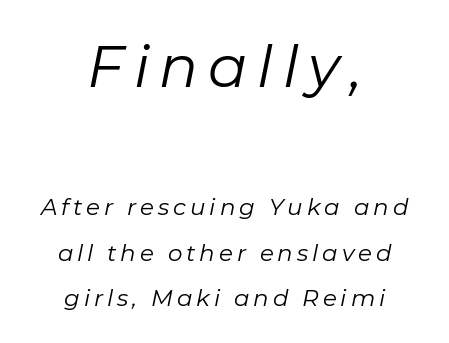
The image shows 58 px regular-weight type, italic (leaning right); set centered, loose line spacing (1.99x), not underlined; the first (top) block is 2.52x larger; low stroke contrast and a medium x-height.
